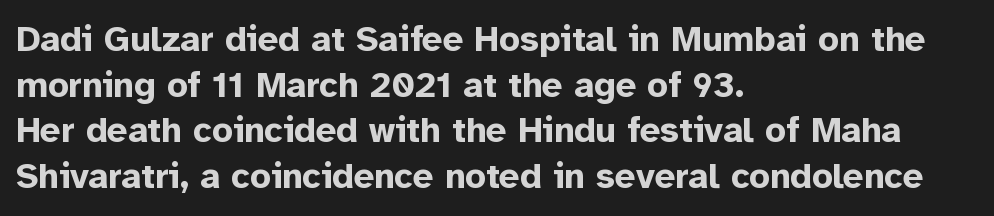
Look at the tracking — it's just the regular setting, nothing added. The glyphs are unaccompanied by any horizontal stroke below them. These lines are rendered in a variable-pitch font. The passage is arranged the way most books set body copy — flush left. Posture: straight, roman, zero tilt.
